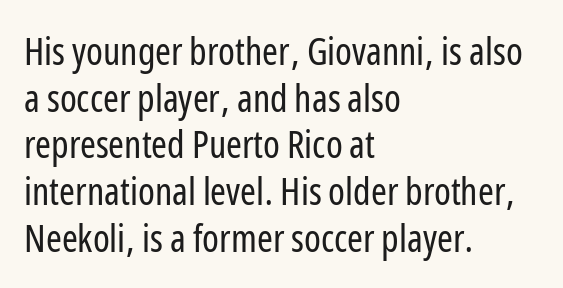
Do the characters align in a grid? No, the font is proportional. The lettering holds an erect, upright posture throughout. Underlining? Definitely not there. The strokes carry an ordinary text weight at most. This sample uses a sans-serif face.
